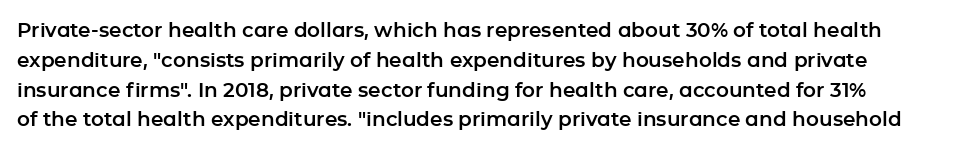
Q: Is the text italic (slanted)? A: No, it is upright.
Q: Is the text underlined? A: No.
Q: Is the spacing between letters normal or unusually wide? A: Normal.
Q: Is the spacing between lines tight, normal or loose? A: Normal.
